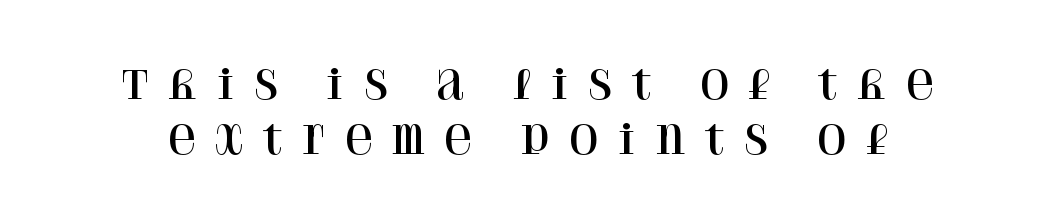
Each letter keeps its own natural width here, so spacing adapts to shape. Letter spacing: wide. Does the type have serifs? Yes, each stem ends in a small foot. A roman cut, with each character standing at attention. In terms of leading, this rendering sits right in the middle.
